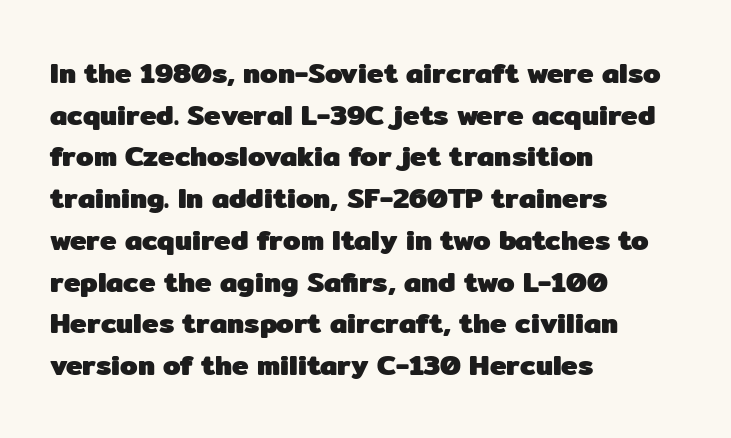
Q: Is the text bold? A: Yes.
Q: Is the text italic (slanted)? A: No, it is upright.
Q: Is the typeface a serif or a sans-serif typeface? A: Sans-serif.
Q: Is the text underlined? A: No.
Q: How is the paragraph aligned? A: Left-aligned.
Q: Is the spacing between letters normal or unusually wide? A: Normal.
Q: Is the spacing between lines tight, normal or loose? A: Normal.
Q: Width (condensed, normal, or wide)? A: Normal.
Q: Stroke contrast? A: Low.
Q: x-height? A: Medium.
Q: Monospaced? A: No.
